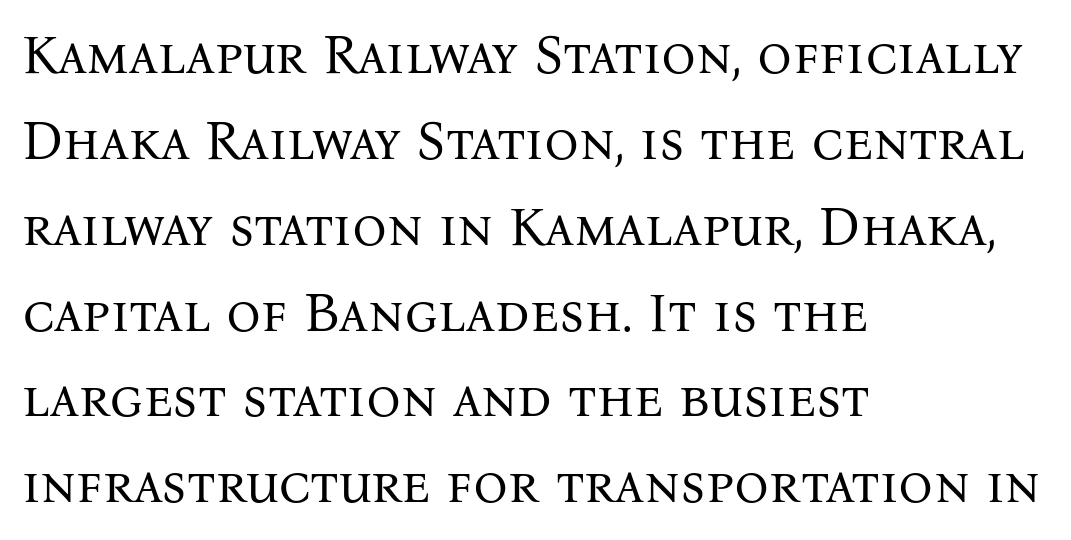
Q: Is the text bold? A: No.
Q: Is the text italic (slanted)? A: No, it is upright.
Q: Is the typeface a serif or a sans-serif typeface? A: Serif.
Q: Is the text underlined? A: No.
Q: How is the paragraph aligned? A: Left-aligned.
Q: Is the spacing between letters normal or unusually wide? A: Normal.
Q: Is the spacing between lines tight, normal or loose? A: Normal.
Q: Width (condensed, normal, or wide)? A: Normal.
Q: Stroke contrast? A: Medium.
Q: x-height? A: Medium.
Q: Monospaced? A: No.
